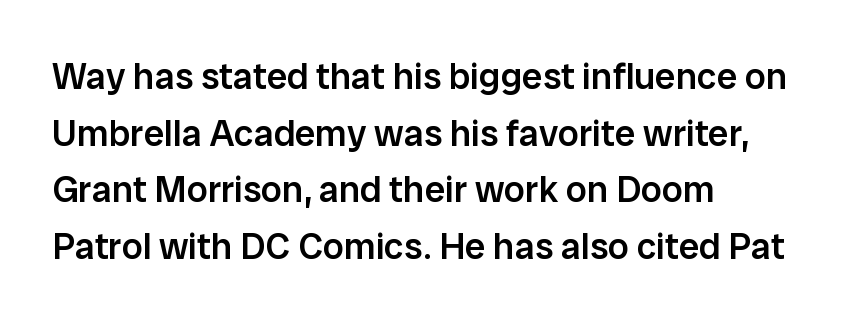
Q: Is the text bold? A: Semi-bold.
Q: Is the text italic (slanted)? A: No, it is upright.
Q: Is the typeface a serif or a sans-serif typeface? A: Sans-serif.
Q: Is the text underlined? A: No.
Q: How is the paragraph aligned? A: Left-aligned.
Q: Is the spacing between letters normal or unusually wide? A: Normal.
Q: Is the spacing between lines tight, normal or loose? A: Normal.
Q: Width (condensed, normal, or wide)? A: Normal.
Q: Stroke contrast? A: Low.
Q: x-height? A: Medium.
Q: Monospaced? A: No.
